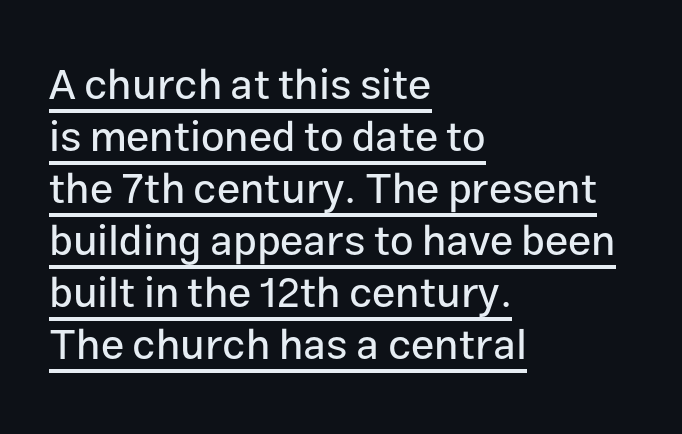
{"serif": "no", "italic": "no", "width": "normal", "stroke_contrast": "low", "x_height": "medium", "monospaced": "no", "underline": "yes", "align": "left", "line_spacing_ratio": 1.24, "letter_spacing": "normal", "letter_spacing_em": 0.0, "glyph_px": 42}
